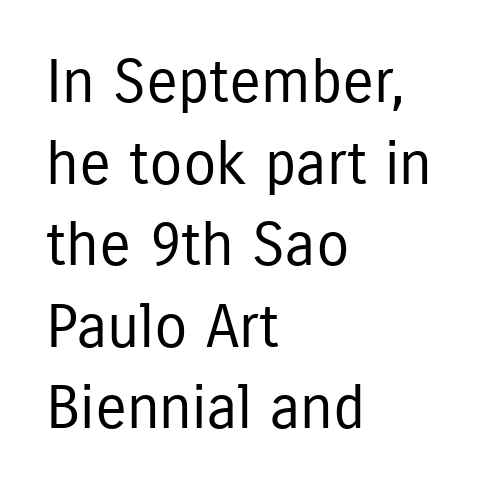
{"serif": "no", "italic": "no", "bold": "no", "weight": "regular", "width": "condensed", "stroke_contrast": "low", "x_height": "medium", "monospaced": "no", "underline": "no", "align": "left", "line_spacing": "normal", "line_spacing_ratio": 1.36, "letter_spacing": "normal", "letter_spacing_em": 0.0, "glyph_px": 60}
